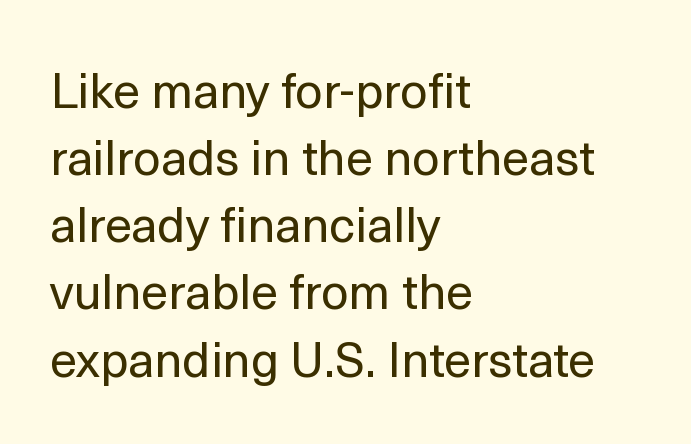
Q: Is the text bold? A: No.
Q: Is the text italic (slanted)? A: No, it is upright.
Q: Is the typeface a serif or a sans-serif typeface? A: Sans-serif.
Q: Is the text underlined? A: No.
Q: How is the paragraph aligned? A: Left-aligned.
Q: Is the spacing between letters normal or unusually wide? A: Normal.
Q: Is the spacing between lines tight, normal or loose? A: Normal.
Q: Width (condensed, normal, or wide)? A: Normal.
Q: x-height? A: Medium.
Q: Monospaced? A: No.
